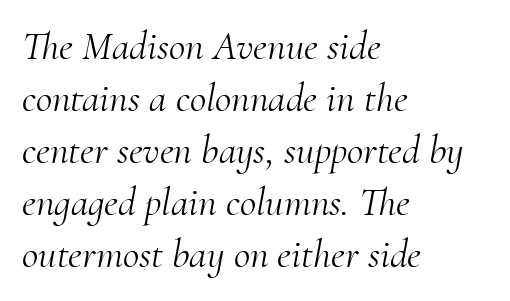
Q: Is the text bold? A: No.
Q: Is the text italic (slanted)? A: Yes, it leans right by about 10 degrees.
Q: Is the typeface a serif or a sans-serif typeface? A: Serif.
Q: Is the text underlined? A: No.
Q: How is the paragraph aligned? A: Left-aligned.
Q: Is the spacing between letters normal or unusually wide? A: Normal.
Q: Is the spacing between lines tight, normal or loose? A: Normal.
Q: Width (condensed, normal, or wide)? A: Normal.
Q: Stroke contrast? A: Medium.
Q: x-height? A: Small.
Q: Monospaced? A: No.
